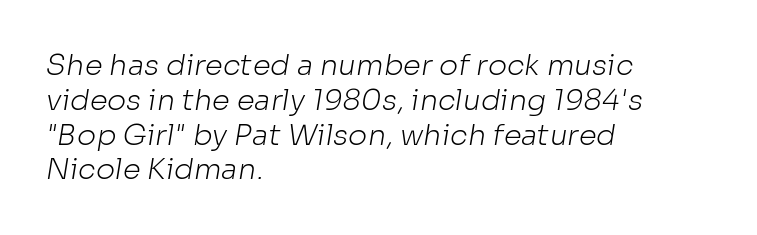
The image shows 29 px light sans-serif type; set left-aligned, line spacing 1.2x, normal letter spacing, not underlined; low stroke contrast and a medium x-height.
